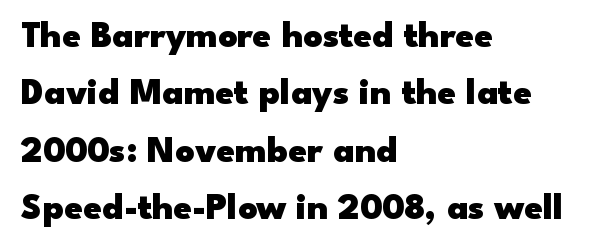
This rendering uses left alignment, leaving the right contour irregular. Observe the absence of serifs on each vertical stroke in this sample. On the weight axis this lands at bold, roughly 700. Is this a fixed-width face? No — the glyphs have proportional, varying widths. The area under the type is left untouched.
